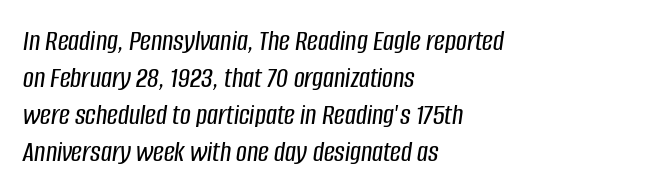
The image shows 30 px condensed type, italic (leaning right); set left-aligned, line spacing 1.23x, normal letter spacing, not underlined; low stroke contrast and a large x-height.
